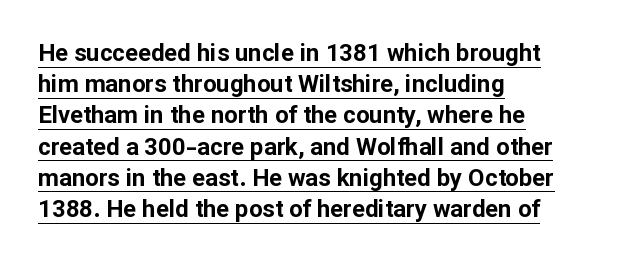
{"italic": "no", "bold": "yes", "underline": "yes", "align": "left", "line_spacing": "normal", "line_spacing_ratio": 1.3, "letter_spacing": "normal", "letter_spacing_em": 0.0, "glyph_px": 24}
